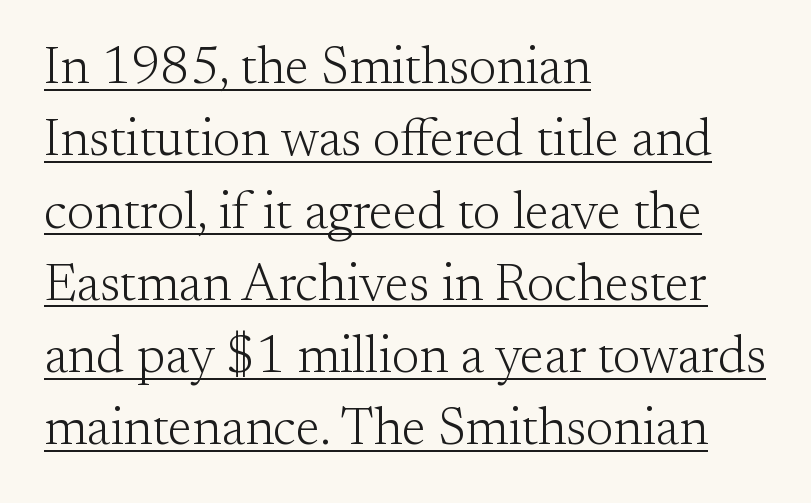
{"serif": "yes", "italic": "no", "bold": "no", "weight": "light", "width": "normal", "stroke_contrast": "medium", "x_height": "small", "monospaced": "no", "underline": "yes", "align": "left", "line_spacing": "normal", "line_spacing_ratio": 1.39, "letter_spacing": "normal", "letter_spacing_em": 0.0, "glyph_px": 52}
